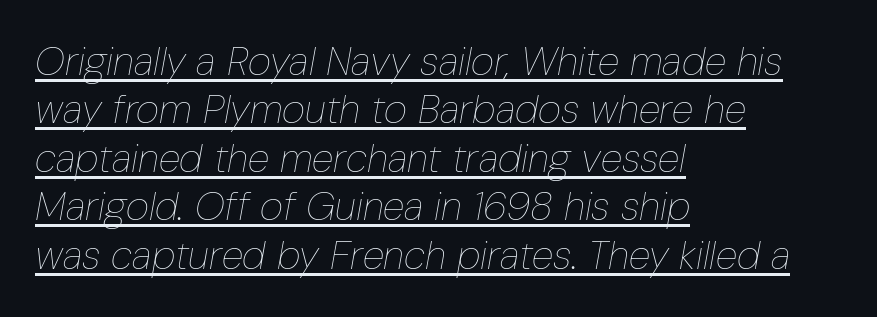
{"italic": "yes", "lean": "right", "slant_degrees": 10, "bold": "no", "weight": "thin", "width": "condensed", "stroke_contrast": "low", "x_height": "medium", "monospaced": "no", "underline": "yes", "align": "left", "line_spacing_ratio": 1.21, "letter_spacing": "normal", "letter_spacing_em": 0.0, "glyph_px": 40}
